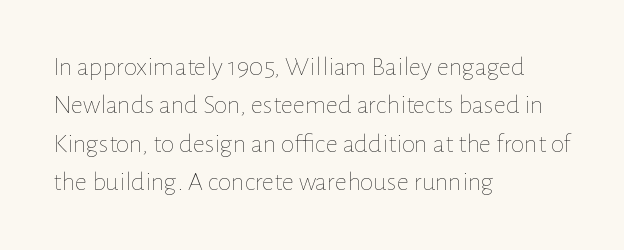
Q: Is the text bold? A: No.
Q: Is the text italic (slanted)? A: No, it is upright.
Q: Is the text underlined? A: No.
Q: How is the paragraph aligned? A: Left-aligned.
Q: Is the spacing between letters normal or unusually wide? A: Normal.
Q: Is the spacing between lines tight, normal or loose? A: Normal.
